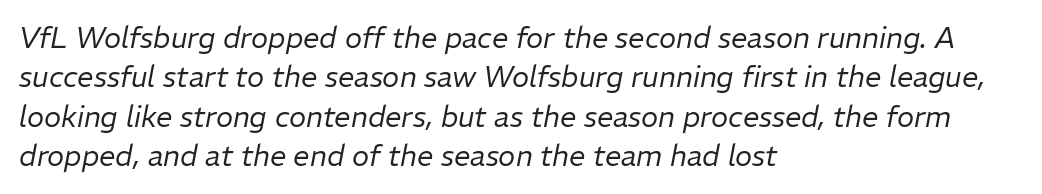
One glance says typical: line gaps are just what's usual. The rag falls on the right side of this text block. The baseline area is clear. Stems here are at most as thick as an everyday book face.
